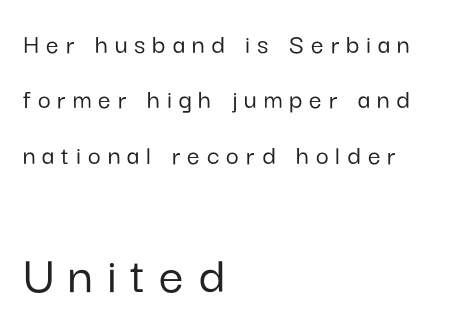
{"serif": "no", "italic": "no", "width": "normal", "stroke_contrast": "low", "x_height": "medium", "monospaced": "no", "underline": "no", "align": "left", "line_spacing": "loose", "line_spacing_ratio": 1.98, "letter_spacing": "wide", "letter_spacing_em": 0.25, "larger_block": "second", "size_ratio": 1.96, "glyph_px": 55}
